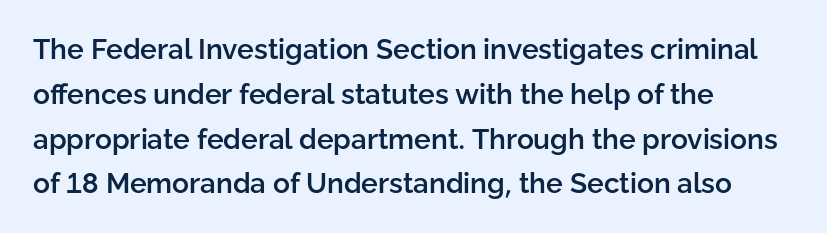
Visually the block forms a straight wall on the left and a jagged coastline on the right. A clean baseline with only descenders dipping below it. Moderately thickened strokes mark this as semibold type. Letter spacing: default. Font category for this specimen: sans-serif. Ordinary non-slanted type is in use.
